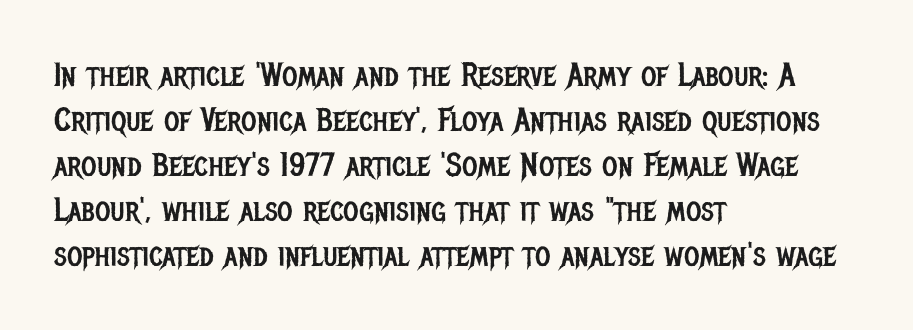
Q: Is the text bold? A: No.
Q: Is the text italic (slanted)? A: No, it is upright.
Q: Is the typeface a serif or a sans-serif typeface? A: Sans-serif.
Q: Is the text underlined? A: No.
Q: How is the paragraph aligned? A: Left-aligned.
Q: Is the spacing between letters normal or unusually wide? A: Normal.
Q: Is the spacing between lines tight, normal or loose? A: Normal.
Q: Width (condensed, normal, or wide)? A: Condensed.
Q: Stroke contrast? A: Low.
Q: x-height? A: Large.
Q: Monospaced? A: No.
